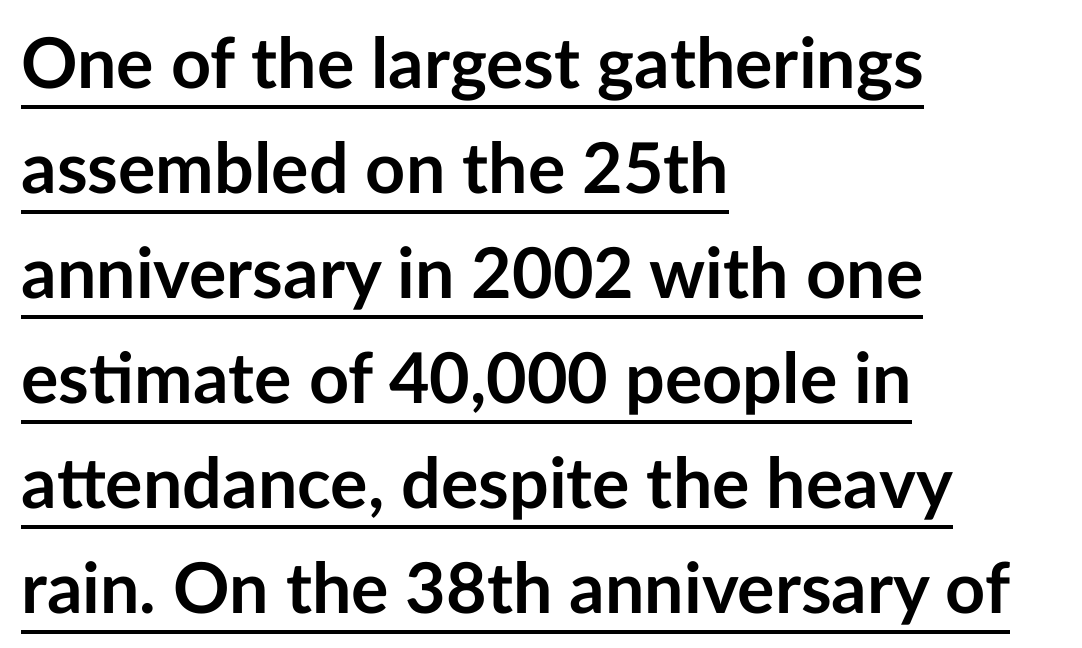
{"serif": "no", "italic": "no", "bold": "yes", "weight": "semibold", "width": "normal", "stroke_contrast": "low", "x_height": "medium", "monospaced": "no", "underline": "yes", "align": "left", "line_spacing": "normal", "line_spacing_ratio": 1.5, "letter_spacing": "normal", "letter_spacing_em": 0.0, "glyph_px": 70}
